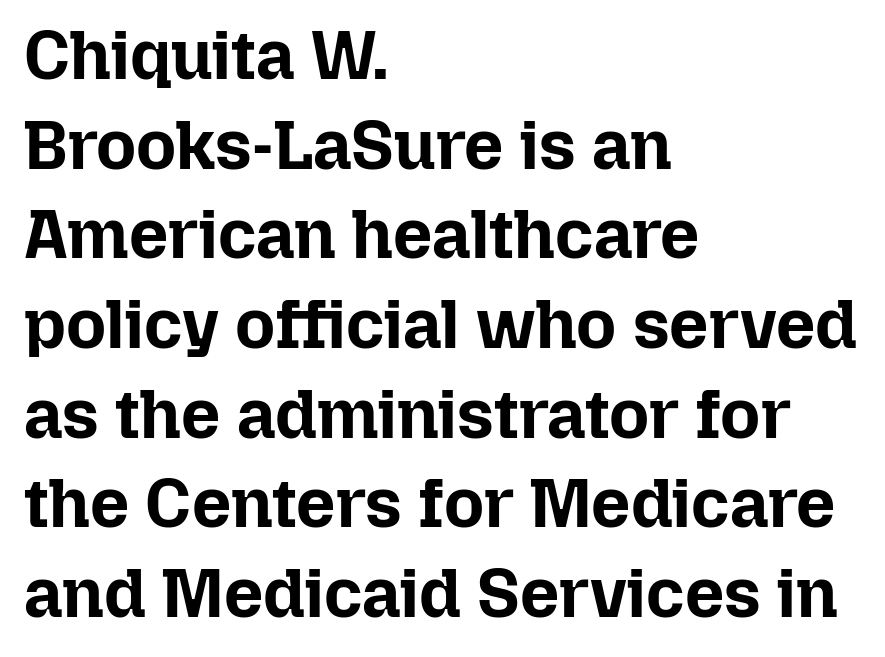
Note the varied advance widths — an 'i' is clearly narrower than an 'm'. This sample uses an upright cut, with every glyph sitting square on the baseline. The lines in this sample share a left origin and differ only in where they stop. The string is rendered with underlining switched off. These lines carry a lot of weight — the face is fully bold. The lines sit at an ordinary, default distance from one another.
